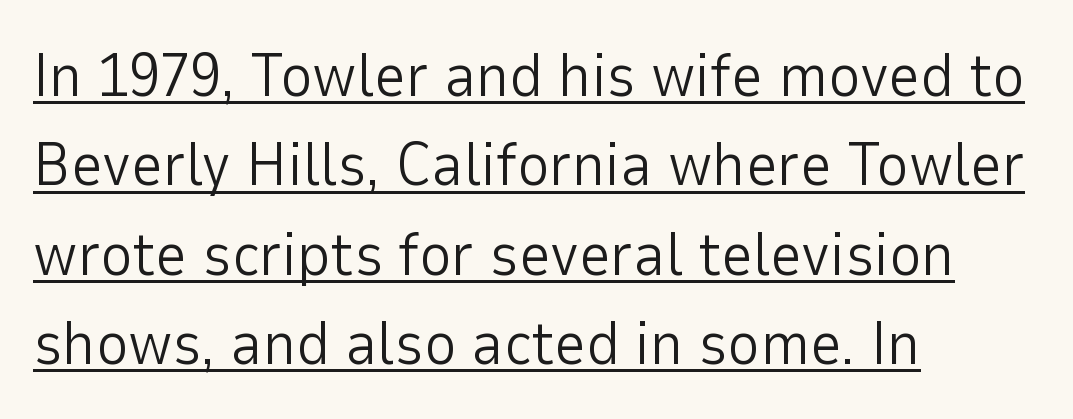
The image shows 62 px light sans-serif type, upright; set left-aligned, normal line spacing (1.44x), normal letter spacing, underlined; low stroke contrast and a medium x-height.
